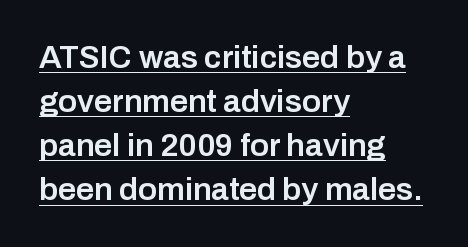
Moderately thickened strokes mark this as semibold type. The characters display no serif detailing; their extremities are plain. The letters advance in unequal steps, a hallmark of proportional type. What decoration does the sample have? An underline. The rag falls on the right side of this text block.
